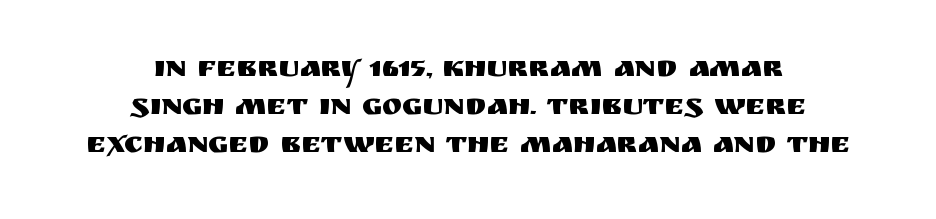
The image shows 30 px sans-serif type, upright; set centered, normal line spacing (1.26x), normal letter spacing, not underlined; medium stroke contrast and a large x-height.
